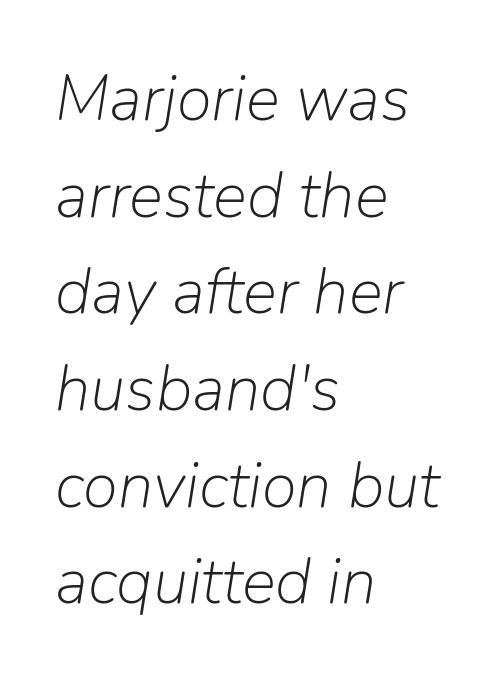
The rendering keeps characters at their native spacing. The paragraph shown leans on its left margin. Words float on clear page, feet unadorned. The passage shown leans; its letterforms are oblique.
